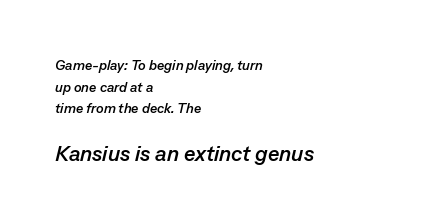
Q: Is the text bold? A: Yes.
Q: Is the text italic (slanted)? A: Yes, it leans right by about 13 degrees.
Q: Is the text underlined? A: No.
Q: How is the paragraph aligned? A: Left-aligned.
Q: Is the spacing between letters normal or unusually wide? A: Normal.
Q: Is the spacing between lines tight, normal or loose? A: Normal.
Q: Which block of text is set in a larger size, the first (top) or the second (bottom)? A: The second (bottom) one.
